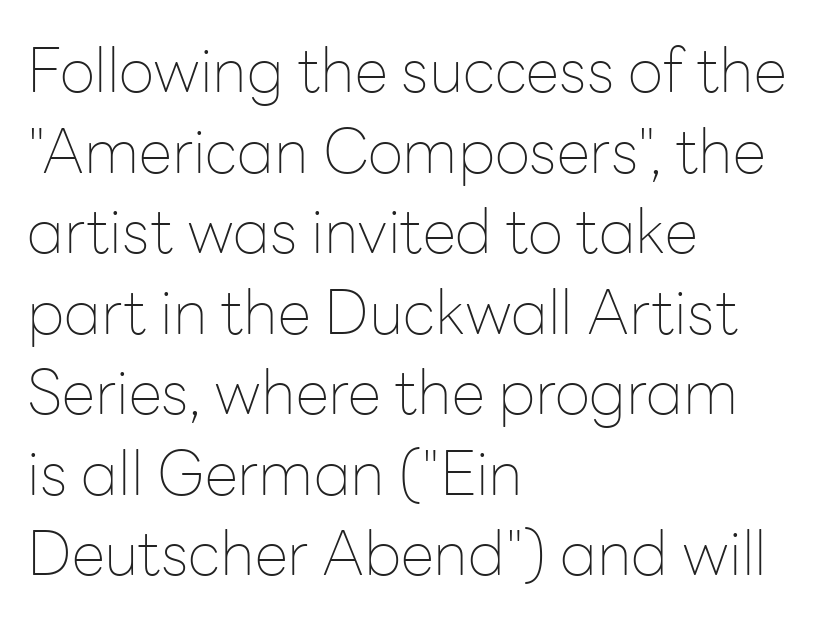
{"serif": "no", "italic": "no", "bold": "no", "weight": "thin", "width": "normal", "stroke_contrast": "low", "x_height": "medium", "monospaced": "no", "underline": "no", "align": "left", "line_spacing": "normal", "line_spacing_ratio": 1.32, "letter_spacing": "normal", "letter_spacing_em": 0.0, "glyph_px": 61}
